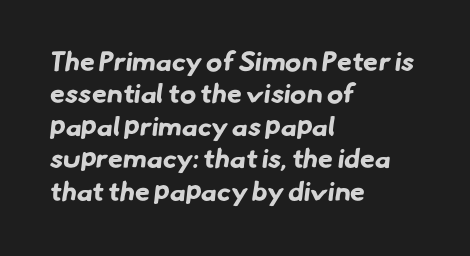
The image shows 27 px bold type; set left-aligned, line spacing 1.2x, normal letter spacing, not underlined.
